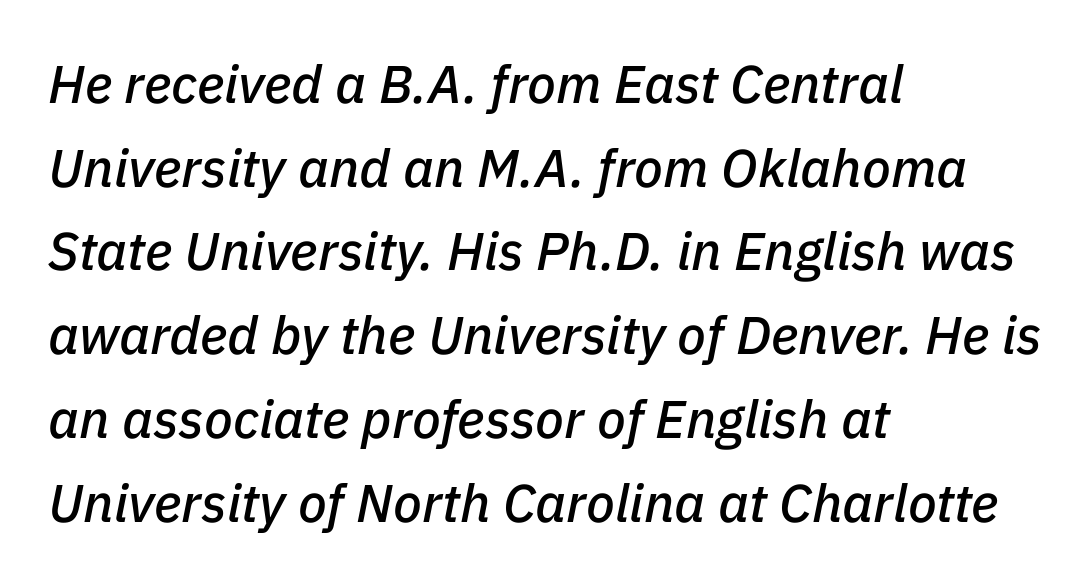
{"italic": "yes", "lean": "right", "slant_degrees": 11, "width": "normal", "stroke_contrast": "low", "x_height": "medium", "monospaced": "no", "underline": "no", "align": "left", "line_spacing": "normal", "line_spacing_ratio": 1.58, "letter_spacing": "normal", "letter_spacing_em": 0.0, "glyph_px": 53}
